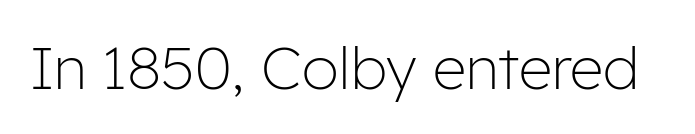
The image shows 59 px light sans-serif type, upright; set normal letter spacing, not underlined; low stroke contrast and a medium x-height.
